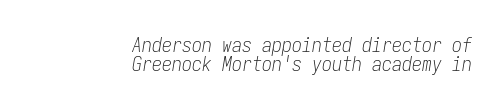
The glyphs are unaccompanied by any horizontal stroke below them. In terms of leading, this rendering errs on the cramped side. Yep, that's italic — everything's leaning. Characters follow at the spacing the type designer built in. Short and long lines alike share a common ending point at right.
